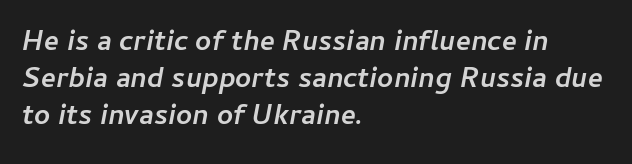
Q: Is the text bold? A: Yes.
Q: Is the text italic (slanted)? A: Yes, it leans right by about 11 degrees.
Q: Is the text underlined? A: No.
Q: How is the paragraph aligned? A: Left-aligned.
Q: Is the spacing between letters normal or unusually wide? A: Normal.
Q: Is the spacing between lines tight, normal or loose? A: Normal.
Q: Width (condensed, normal, or wide)? A: Normal.
Q: Stroke contrast? A: Low.
Q: x-height? A: Medium.
Q: Monospaced? A: No.
